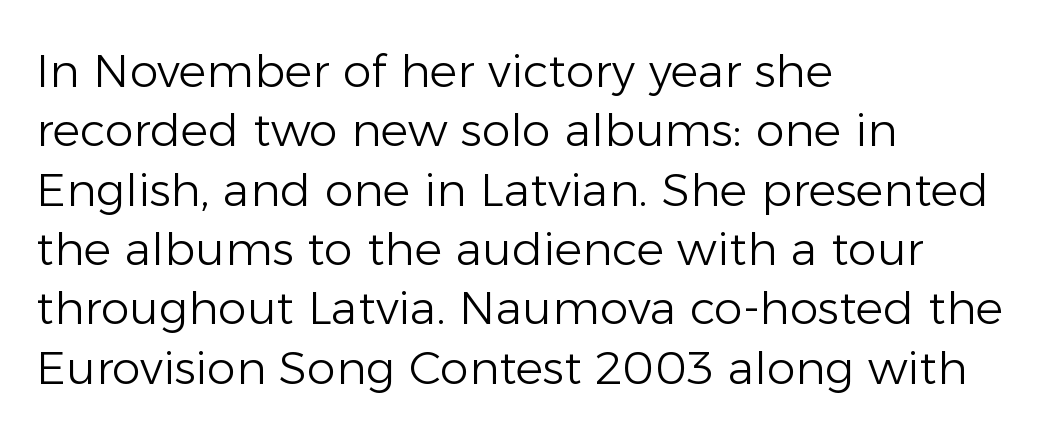
The image shows 46 px light sans-serif type, upright; set left-aligned, normal line spacing (1.29x), normal letter spacing, not underlined; low stroke contrast and a medium x-height.
